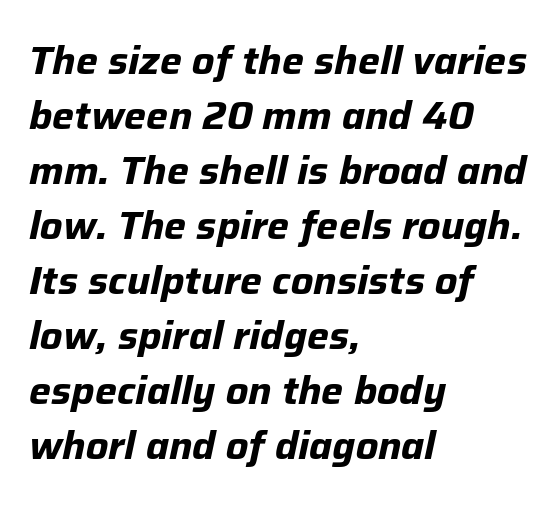
Q: Is the text bold? A: Yes.
Q: Is the text italic (slanted)? A: Yes, it leans right by about 12 degrees.
Q: Is the text underlined? A: No.
Q: How is the paragraph aligned? A: Left-aligned.
Q: Is the spacing between letters normal or unusually wide? A: Normal.
Q: Is the spacing between lines tight, normal or loose? A: Normal.
Q: Width (condensed, normal, or wide)? A: Normal.
Q: Stroke contrast? A: Low.
Q: x-height? A: Medium.
Q: Monospaced? A: No.
